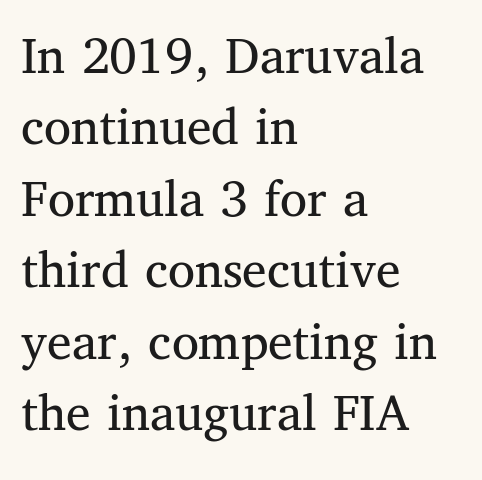
Descenders hang freely into open space. The passage shown is typed in a proportional face where columns would drift. The passage shown is not bold in any degree. Visually the block forms a straight wall on the left and a jagged coastline on the right.
